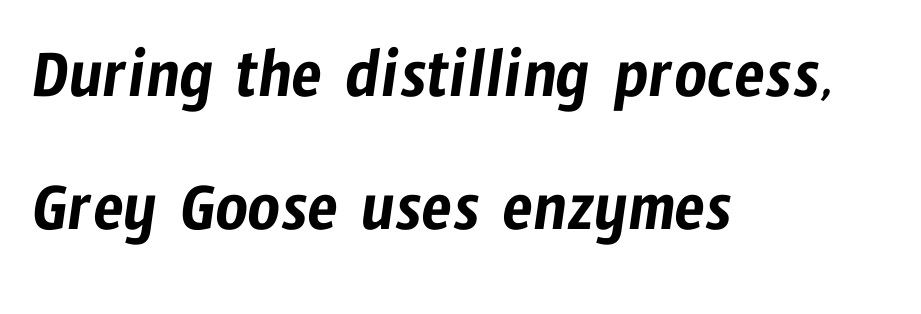
The image shows 71 px condensed sans-serif type; set left-aligned, line spacing 1.87x, normal letter spacing, not underlined; low stroke contrast and a medium x-height.
